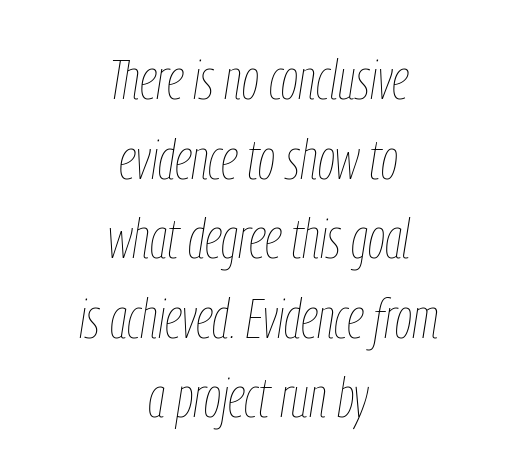
{"italic": "yes", "lean": "right", "slant_degrees": 9, "bold": "no", "weight": "thin", "width": "condensed", "stroke_contrast": "low", "x_height": "medium", "monospaced": "no", "underline": "no", "align": "center", "line_spacing": "normal", "line_spacing_ratio": 1.42, "letter_spacing": "normal", "letter_spacing_em": 0.0, "glyph_px": 56}
